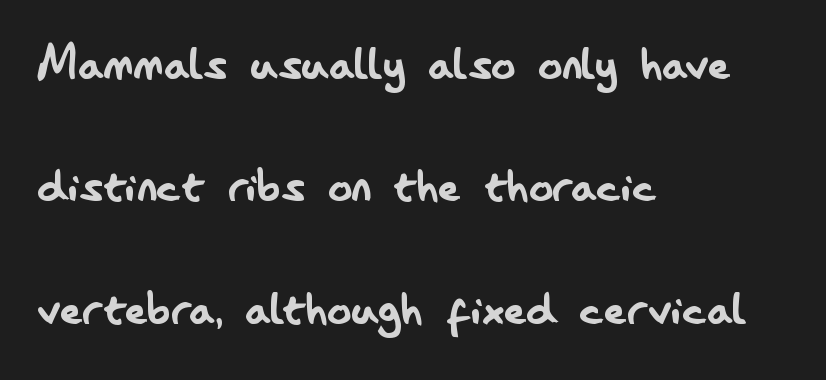
The cut favours lightness, reaching ordinary text weight at its darkest. Ascenders rise straight up at ninety degrees. The rendering uses natural spacing where letterforms have individual widths. These lines keep a tight, regular rhythm from letter to letter.
